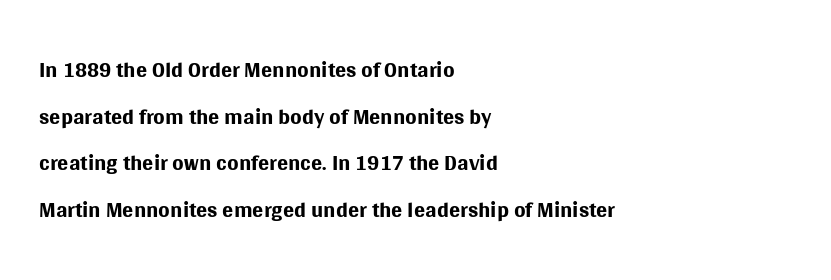
A typesetter would call this proportional, since set widths differ per character. These lines are composed in type without serifs. Unmarked baselines from the first word to the last. Does the leading feel generous? No, just average.
